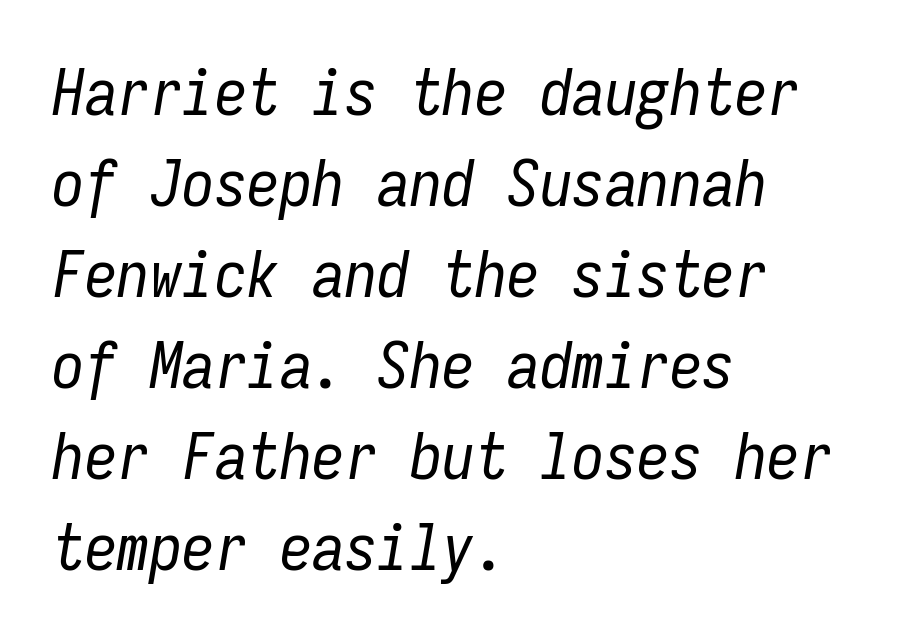
{"italic": "yes", "lean": "right", "slant_degrees": 9, "bold": "no", "weight": "regular", "width": "condensed", "stroke_contrast": "low", "x_height": "medium", "monospaced": "yes", "underline": "no", "align": "left", "line_spacing": "normal", "line_spacing_ratio": 1.4, "letter_spacing": "normal", "letter_spacing_em": 0.0, "glyph_px": 65}
